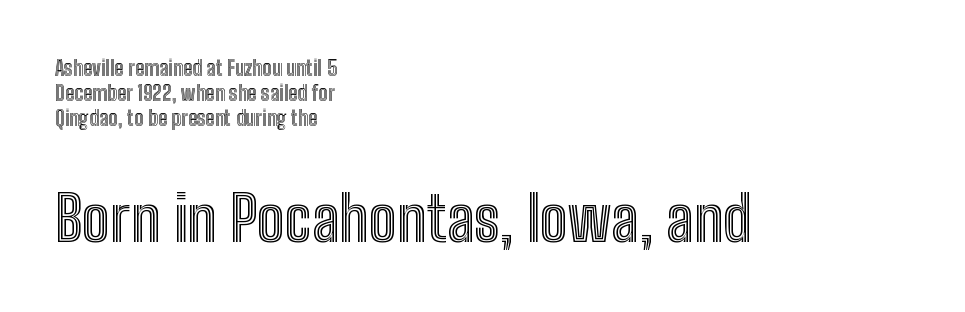
{"italic": "no", "width": "condensed", "x_height": "medium", "monospaced": "no", "underline": "no", "align": "left", "line_spacing_ratio": 1.2, "letter_spacing": "normal", "letter_spacing_em": 0.0, "larger_block": "second", "size_ratio": 2.95, "glyph_px": 62}
